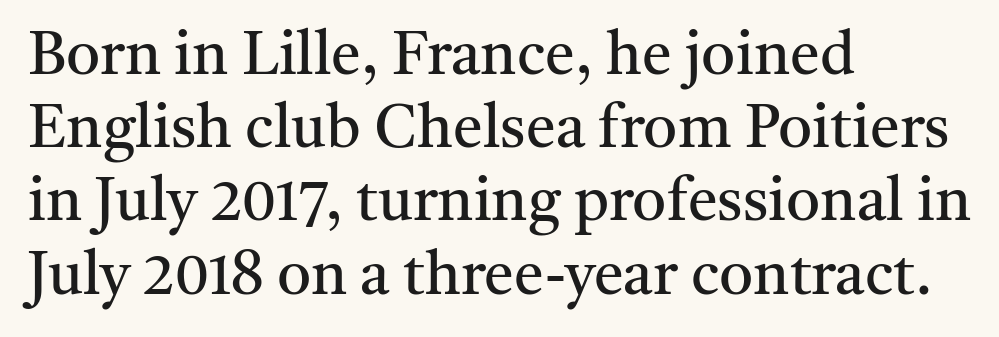
The image shows 60 px regular-weight serif type, upright; set left-aligned, line spacing 1.22x, normal letter spacing, not underlined; medium stroke contrast and a medium x-height.
